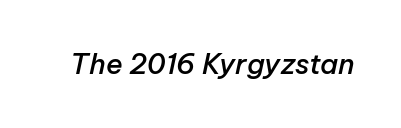
The zone under the glyphs is completely vacant. The passage shown has conventional tracking throughout. This is the in-between weight designers call semibold or demi. Slanted lettering throughout.
